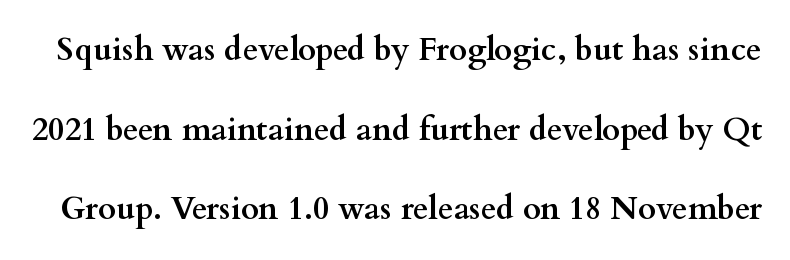
The letters stand straight up with perfectly vertical stems. A great deal of white space separates one row of letters from the next. Stroke terminals: seriffed. The gap between lines stays unmarked. Character widths vary here, with narrow letters taking less room than wide ones. The rendering keeps characters at their native spacing.
